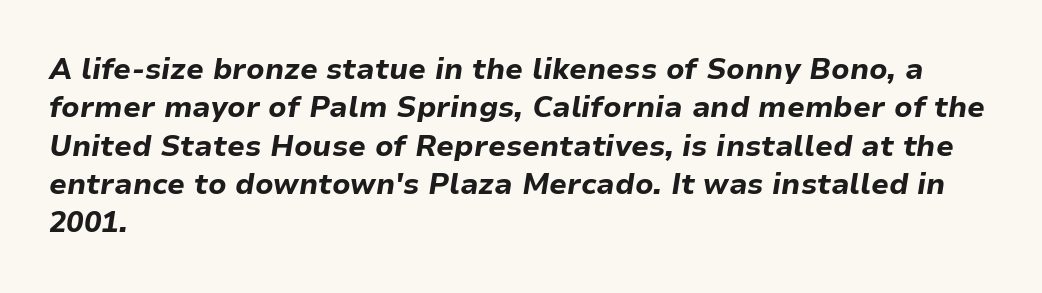
The rendering anchors every line to the left-hand side. Think of a printed novel: that variable character pitch is what you see here. The line-height multiplier appears to be the usual default. Yep, that's italic — everything's leaning. The gap between lines stays unmarked. The face used here has the dense, thick strokes of a bold.
